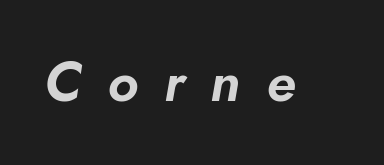
Would a proofreader flag this as italicized? Yes. Letter spacing: wide. Do the characters align in a grid? No, the font is proportional. No word sits above an underline.
